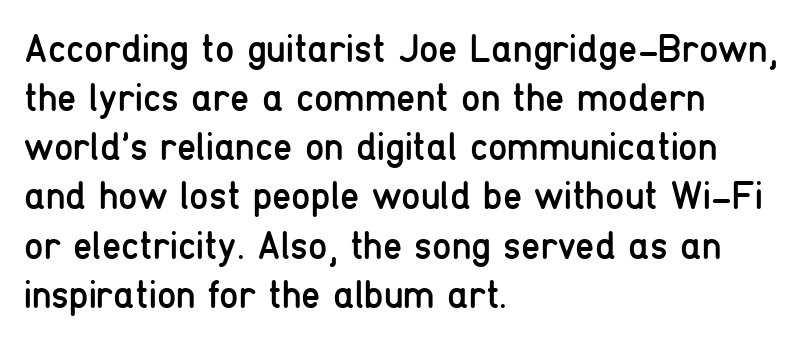
{"serif": "no", "italic": "no", "bold": "no", "weight": "regular", "width": "condensed", "stroke_contrast": "low", "x_height": "medium", "monospaced": "no", "underline": "no", "align": "left", "line_spacing": "normal", "line_spacing_ratio": 1.26, "letter_spacing": "normal", "letter_spacing_em": 0.0, "glyph_px": 39}
